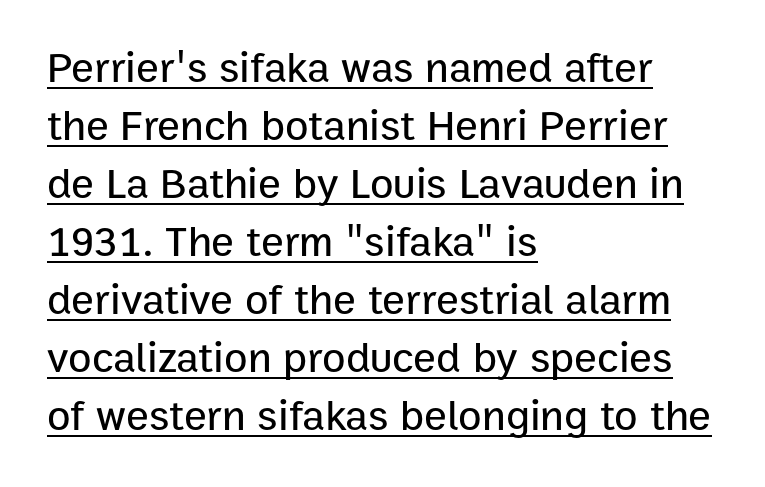
The image shows 43 px sans-serif type, upright; set left-aligned, normal line spacing (1.35x), normal letter spacing, underlined; low stroke contrast and a medium x-height.
